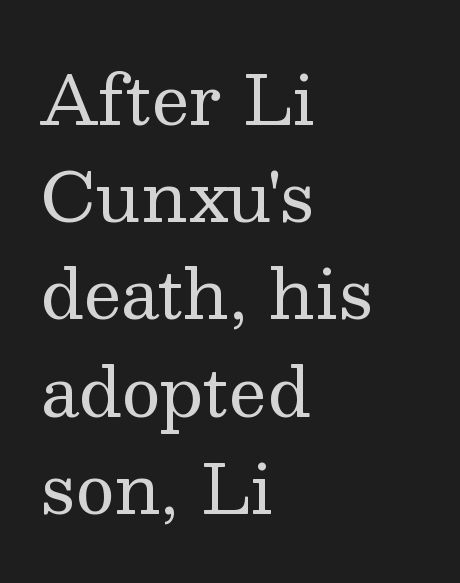
The image shows 68 px regular-weight serif type, upright; set left-aligned, normal line spacing (1.43x), normal letter spacing, not underlined; medium stroke contrast and a medium x-height.
